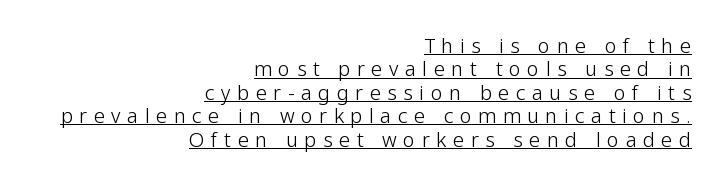
The characters are drawn with everyday or finer stroke widths. The typesetter chose a ragged-left arrangement here. The specimen reads as upright at a glance. Honestly, the letter spacing is so wide it's the main thing you notice.
